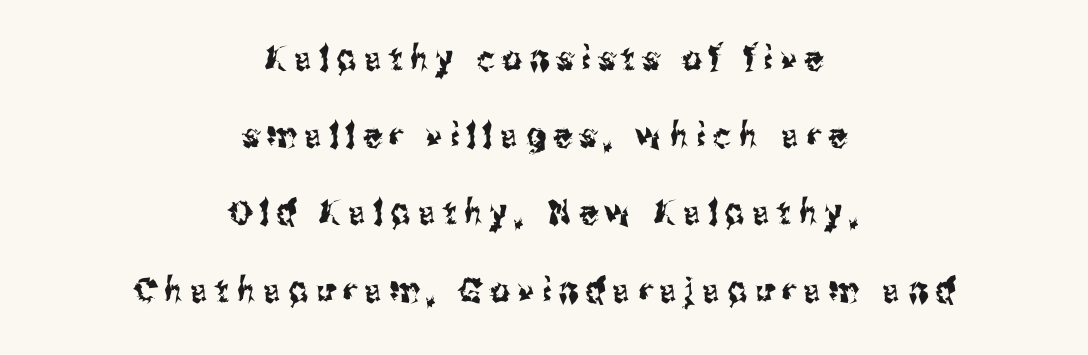
Q: Is the text italic (slanted)? A: No, it is upright.
Q: Is the typeface a serif or a sans-serif typeface? A: Sans-serif.
Q: Is the text underlined? A: No.
Q: How is the paragraph aligned? A: Centered.
Q: Is the spacing between letters normal or unusually wide? A: Unusually wide.
Q: Is the spacing between lines tight, normal or loose? A: Loose.
Q: Width (condensed, normal, or wide)? A: Condensed.
Q: Stroke contrast? A: Medium.
Q: x-height? A: Medium.
Q: Monospaced? A: No.
